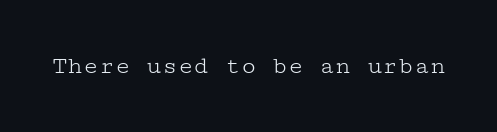
The image shows 26 px text type, upright; set normal letter spacing, not underlined.
